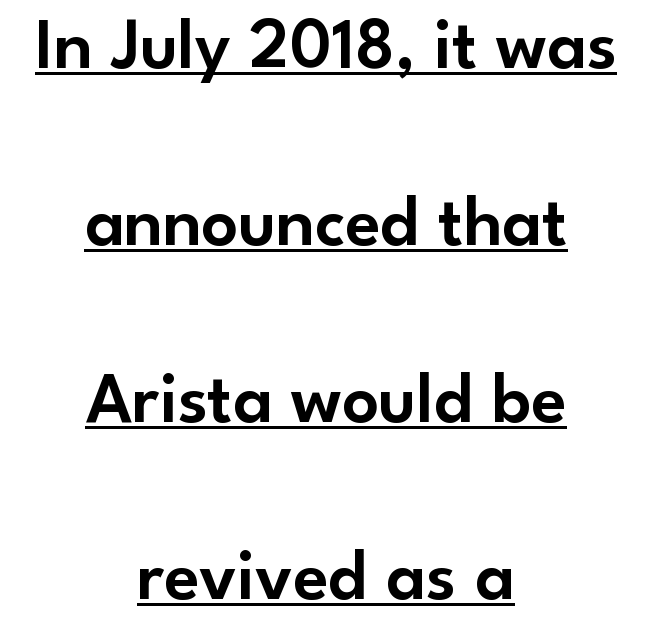
The glyphs in this specimen are sans serif. Italic: no, the glyphs are upright roman. You could call the tracking neutral — neither tight nor loose. Compared with a flush-left layout, this one balances lines on the center instead.
